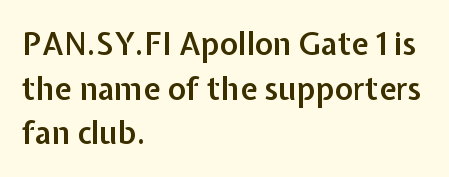
{"serif": "no", "italic": "no", "bold": "semi", "weight": "semibold", "width": "normal", "stroke_contrast": "low", "x_height": "medium", "monospaced": "no", "underline": "no", "align": "left", "line_spacing": "normal", "line_spacing_ratio": 1.44, "letter_spacing": "normal", "letter_spacing_em": 0.0, "glyph_px": 31}
